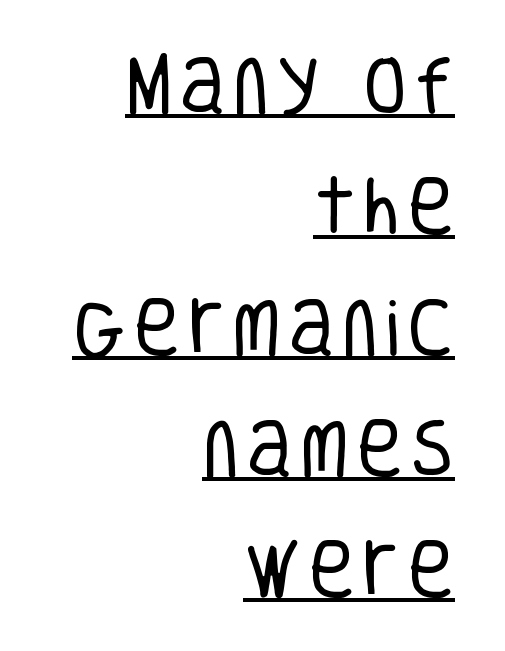
Unlike italic type, these characters show no tilt at all. In CSS terms this would be text-align: right. No letter is thick-stroked: the sample isn't bold. Underlining? Definitely there. The face used here is proportionally spaced, like ordinary book or web type.
